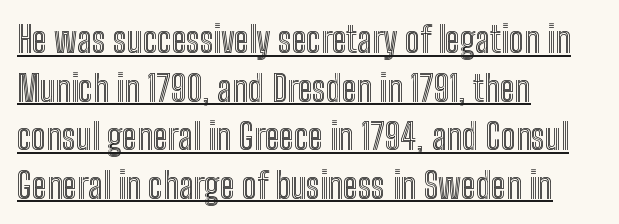
Q: Is the text italic (slanted)? A: No, it is upright.
Q: Is the text underlined? A: Yes.
Q: How is the paragraph aligned? A: Left-aligned.
Q: Is the spacing between letters normal or unusually wide? A: Normal.
Q: Is the spacing between lines tight, normal or loose? A: Normal.
Q: Width (condensed, normal, or wide)? A: Condensed.
Q: x-height? A: Medium.
Q: Monospaced? A: No.
